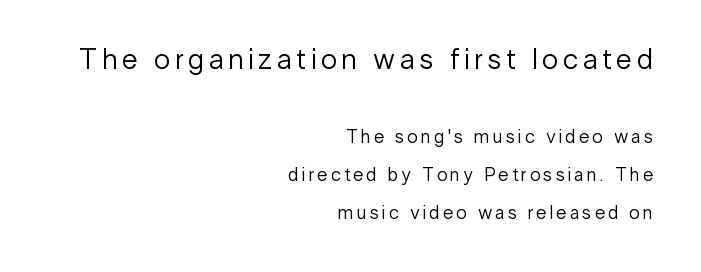
{"serif": "no", "italic": "no", "bold": "no", "weight": "regular", "width": "normal", "stroke_contrast": "low", "x_height": "medium", "monospaced": "no", "underline": "no", "align": "right", "line_spacing": "loose", "line_spacing_ratio": 1.99, "larger_block": "first", "size_ratio": 1.53, "glyph_px": 29}
